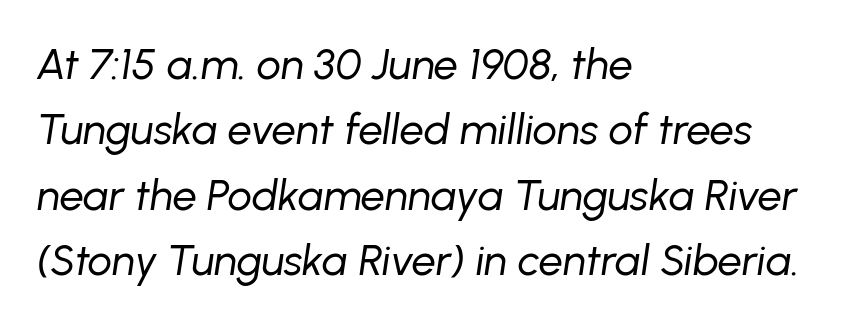
{"italic": "yes", "lean": "right", "slant_degrees": 8, "bold": "no", "weight": "regular", "width": "normal", "stroke_contrast": "low", "x_height": "medium", "monospaced": "no", "underline": "no", "align": "left", "line_spacing": "normal", "line_spacing_ratio": 1.52, "letter_spacing": "normal", "letter_spacing_em": 0.0, "glyph_px": 43}
